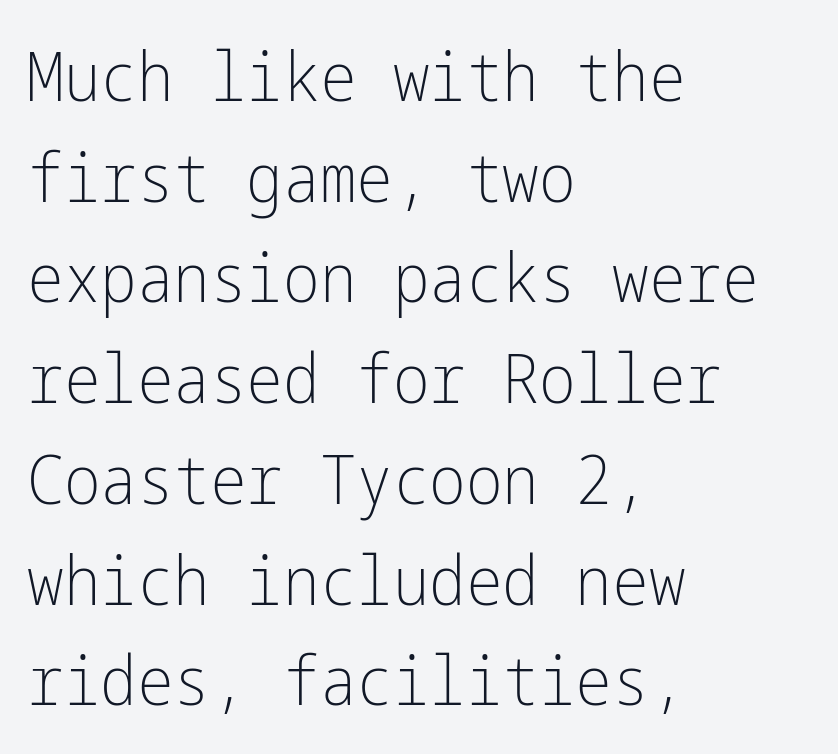
Q: Is the text bold? A: No.
Q: Is the text italic (slanted)? A: No, it is upright.
Q: Is the typeface a serif or a sans-serif typeface? A: Sans-serif.
Q: Is the text underlined? A: No.
Q: How is the paragraph aligned? A: Left-aligned.
Q: Is the spacing between letters normal or unusually wide? A: Normal.
Q: Is the spacing between lines tight, normal or loose? A: Normal.
Q: Width (condensed, normal, or wide)? A: Condensed.
Q: Stroke contrast? A: Low.
Q: x-height? A: Medium.
